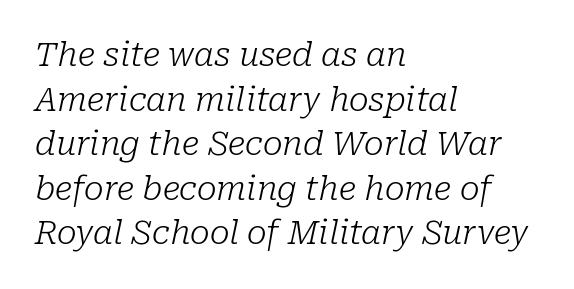
{"serif": "yes", "italic": "yes", "lean": "right", "slant_degrees": 10, "bold": "no", "weight": "light", "width": "normal", "stroke_contrast": "low", "x_height": "medium", "monospaced": "no", "underline": "no", "align": "left", "line_spacing": "normal", "line_spacing_ratio": 1.35, "letter_spacing": "normal", "letter_spacing_em": 0.0, "glyph_px": 33}
